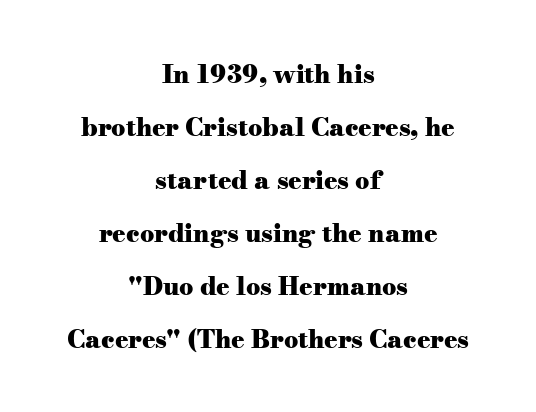
The image shows 25 px bold type, upright; set centered, loose line spacing (2.12x), normal letter spacing, not underlined.
